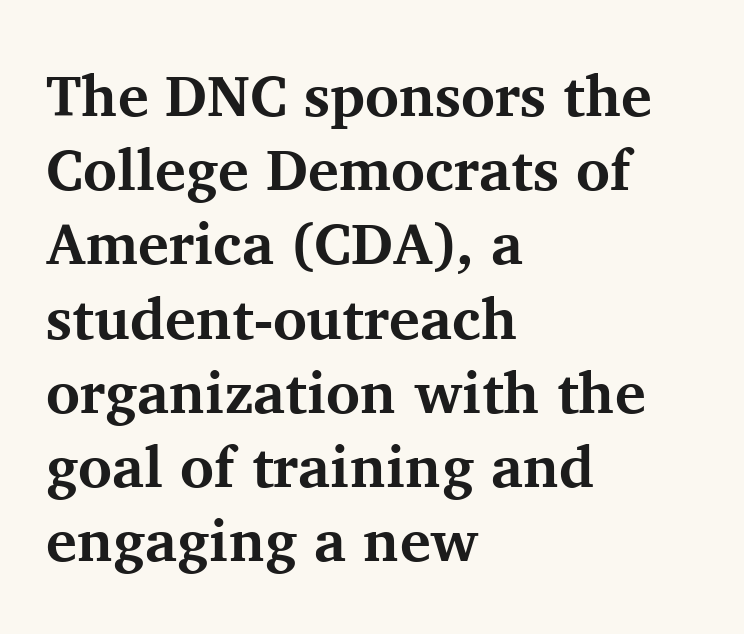
{"serif": "yes", "italic": "no", "bold": "yes", "weight": "bold", "width": "normal", "stroke_contrast": "medium", "x_height": "medium", "monospaced": "no", "underline": "no", "align": "left", "line_spacing": "normal", "line_spacing_ratio": 1.28, "letter_spacing": "normal", "letter_spacing_em": 0.0, "glyph_px": 58}
